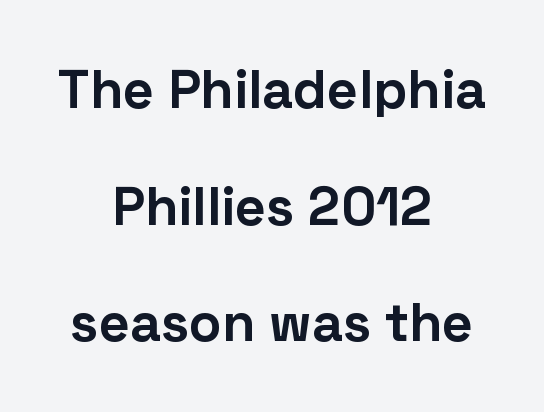
Typesetter's note: full bold, strokes at maximum text heaviness. Regarding serifs, this sample does without them. This block would shrink considerably if given ordinary leading; it's expanded now. A student would call this center alignment; a typographer would say set centered. Italic? Not at all — the glyphs are vertical.
